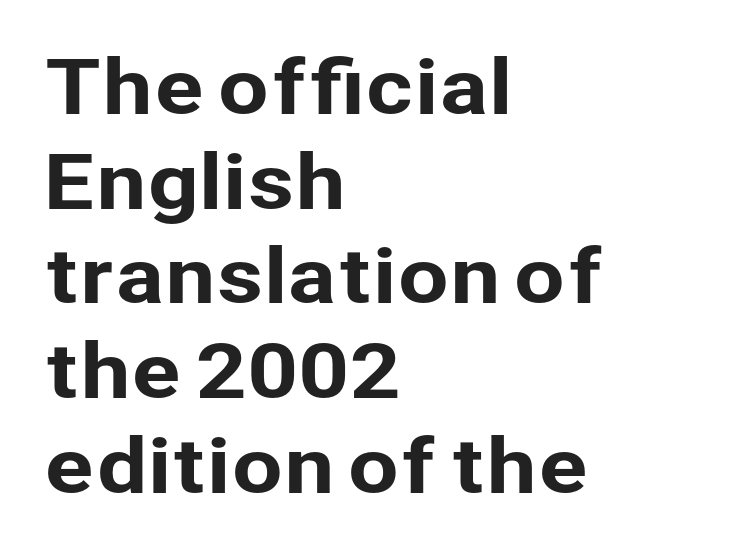
The image shows 74 px sans-serif type, upright; set left-aligned, normal line spacing (1.28x), normal letter spacing, not underlined; low stroke contrast and a medium x-height.
